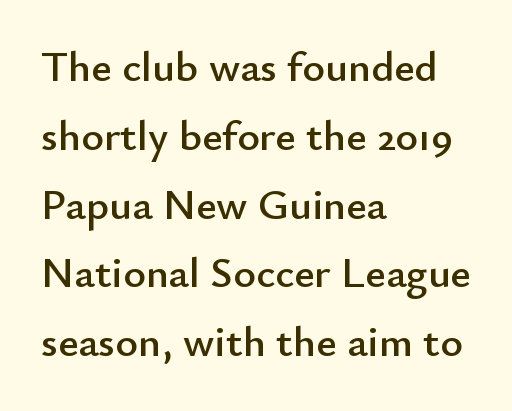
{"serif": "no", "italic": "no", "width": "normal", "stroke_contrast": "low", "x_height": "small", "monospaced": "no", "underline": "no", "align": "left", "line_spacing": "normal", "line_spacing_ratio": 1.6, "letter_spacing": "normal", "letter_spacing_em": 0.0, "glyph_px": 43}
